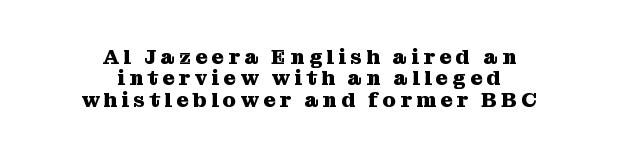
Q: Is the text bold? A: Yes.
Q: Is the text italic (slanted)? A: No, it is upright.
Q: Is the text underlined? A: No.
Q: How is the paragraph aligned? A: Centered.
Q: Is the spacing between letters normal or unusually wide? A: Unusually wide.
Q: Is the spacing between lines tight, normal or loose? A: Tight.
